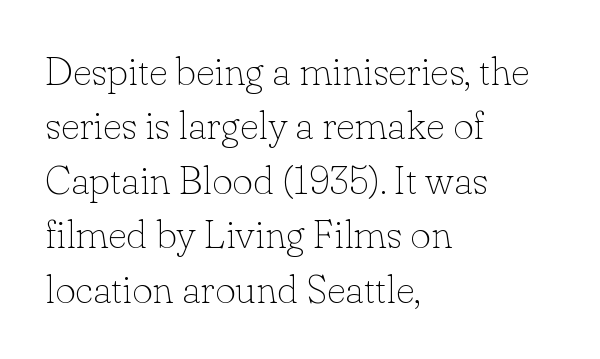
Q: Is the text bold? A: No.
Q: Is the text italic (slanted)? A: No, it is upright.
Q: Is the typeface a serif or a sans-serif typeface? A: Serif.
Q: Is the text underlined? A: No.
Q: How is the paragraph aligned? A: Left-aligned.
Q: Is the spacing between letters normal or unusually wide? A: Normal.
Q: Is the spacing between lines tight, normal or loose? A: Normal.
Q: Width (condensed, normal, or wide)? A: Normal.
Q: Stroke contrast? A: Low.
Q: x-height? A: Small.
Q: Monospaced? A: No.
